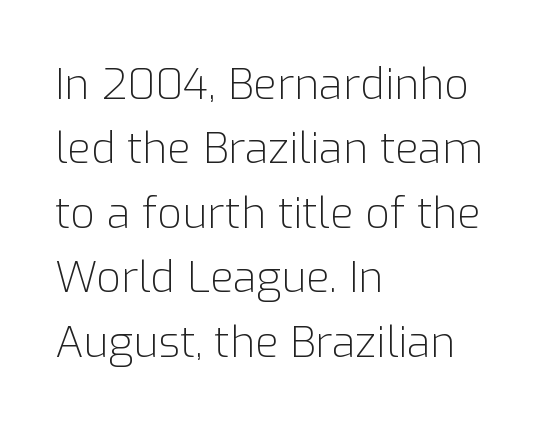
The image shows 43 px light sans-serif type, upright; set left-aligned, normal line spacing (1.5x), normal letter spacing, not underlined; low stroke contrast and a medium x-height.
